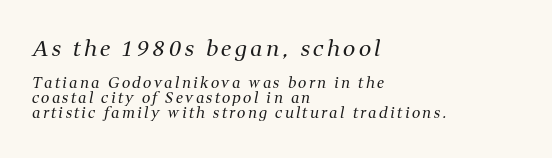
Quick note: italic. Cramped leading. The setting favours the left margin, as ordinary paragraphs usually do. You get the large type first, then a drop to smaller type. Underline: absent. Is this a heavy cut? Hardly; it is regular or lighter.
